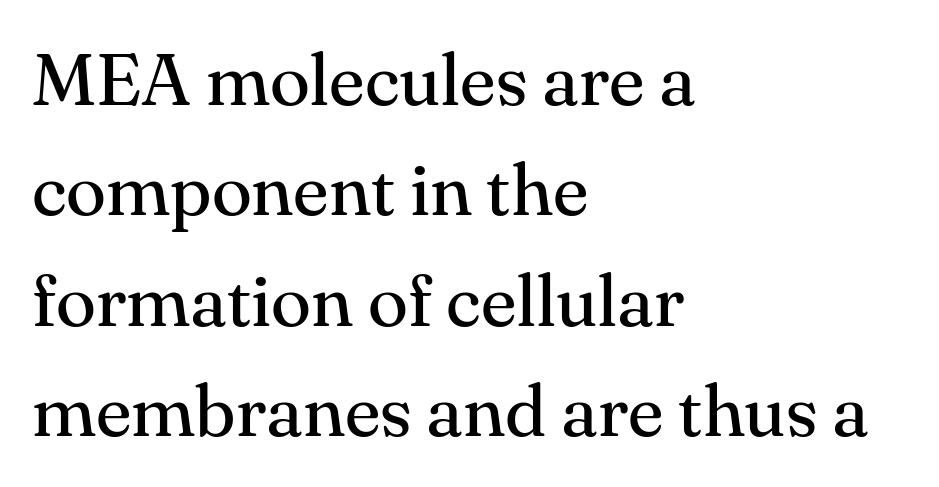
This sample keeps an unexceptional amount of space between lines. Do the characters align in a grid? No, the font is proportional. The space directly below the letters is spotless. Notice how the passage keeps a crisp vertical edge on the left only.
